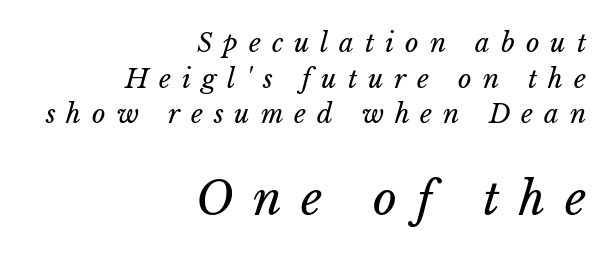
{"italic": "yes", "lean": "right", "slant_degrees": 15, "bold": "no", "weight": "regular", "width": "normal", "stroke_contrast": "low", "x_height": "medium", "monospaced": "no", "underline": "no", "align": "right", "line_spacing": "normal", "line_spacing_ratio": 1.37, "letter_spacing": "wide", "letter_spacing_em": 0.42, "larger_block": "second", "size_ratio": 1.77, "glyph_px": 46}
